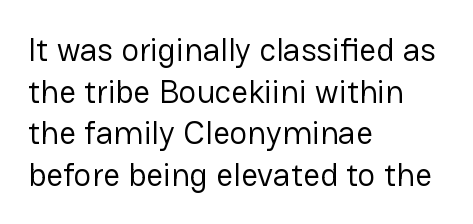
Q: Is the text bold? A: No.
Q: Is the text italic (slanted)? A: No, it is upright.
Q: Is the typeface a serif or a sans-serif typeface? A: Sans-serif.
Q: Is the text underlined? A: No.
Q: How is the paragraph aligned? A: Left-aligned.
Q: Is the spacing between letters normal or unusually wide? A: Normal.
Q: Is the spacing between lines tight, normal or loose? A: Normal.
Q: Width (condensed, normal, or wide)? A: Normal.
Q: Stroke contrast? A: Low.
Q: x-height? A: Medium.
Q: Monospaced? A: No.
